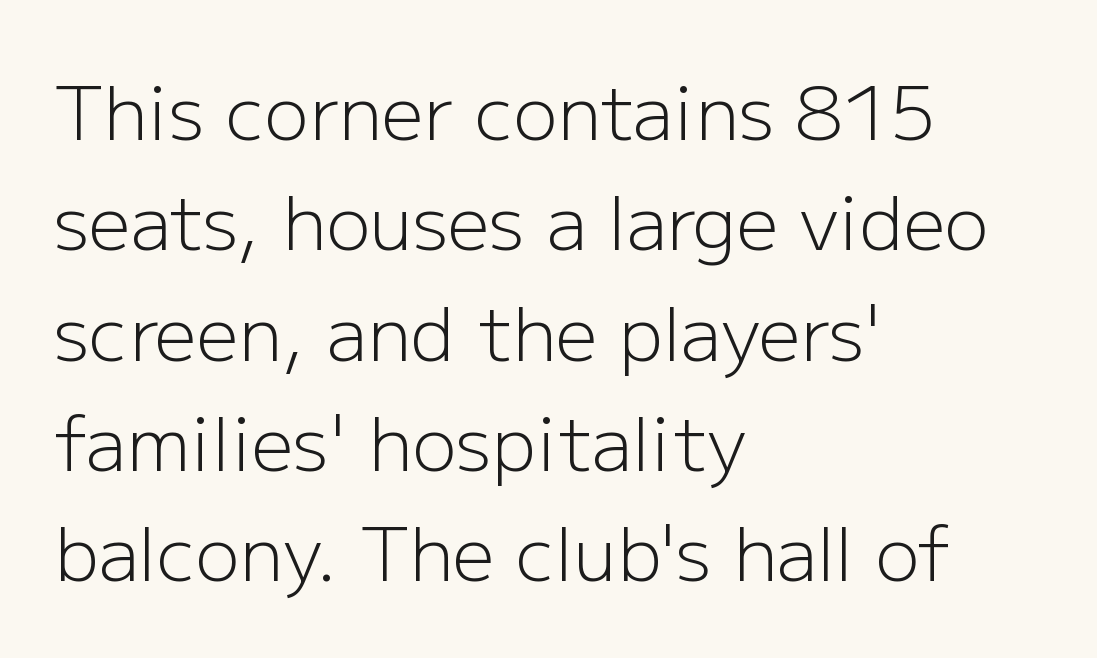
The image shows 74 px light sans-serif type, upright; set left-aligned, normal line spacing (1.49x), normal letter spacing, not underlined; low stroke contrast and a medium x-height.
